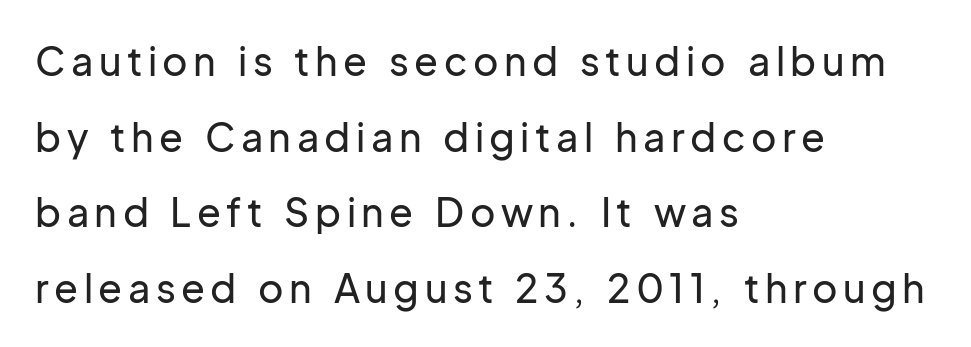
Airy leading. I'd call this a sans setting — the letters go barefoot. Upright lettering throughout. The baseline area is clear.
